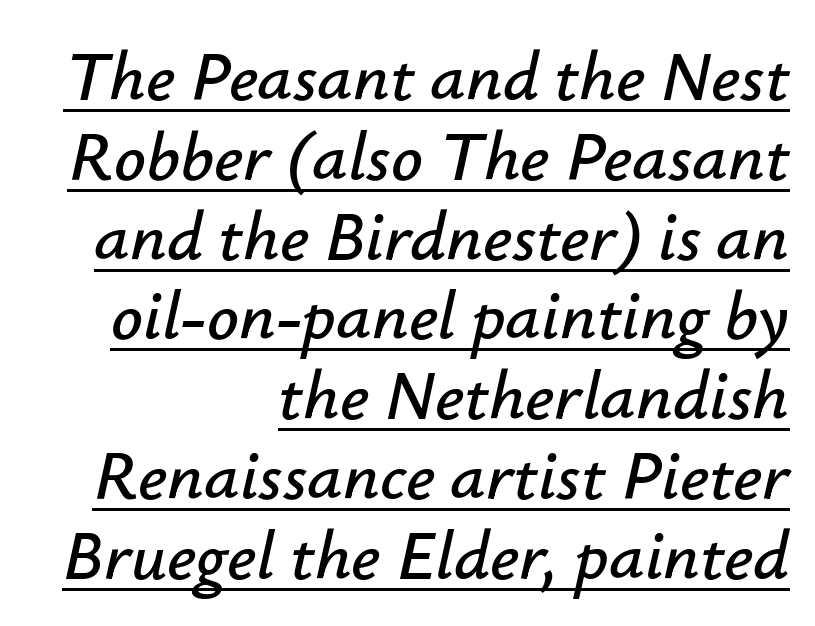
The image shows 70 px text type, italic (leaning right); set right-aligned, tight line spacing (1.14x), normal letter spacing, underlined; low stroke contrast and a small x-height.
